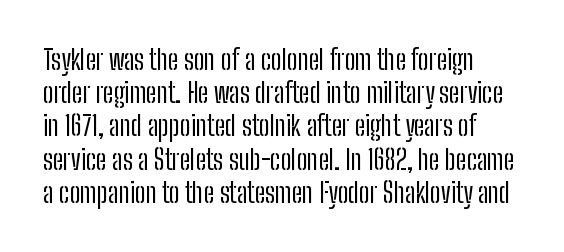
{"italic": "no", "bold": "no", "underline": "no", "line_spacing_ratio": 1.23, "letter_spacing": "normal", "letter_spacing_em": 0.0, "glyph_px": 27}
